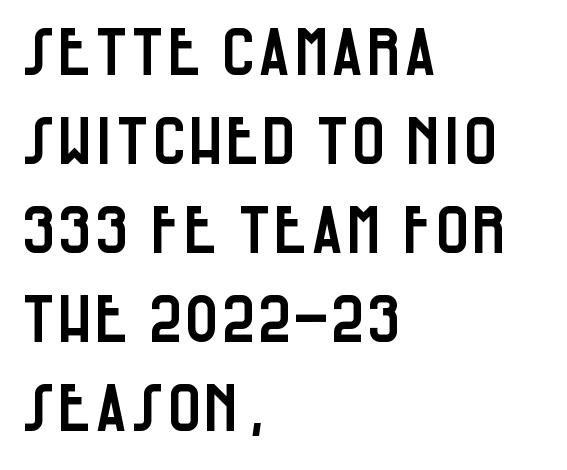
The image shows 65 px condensed sans-serif type, upright; set left-aligned, normal line spacing (1.37x), normal letter spacing, not underlined; low stroke contrast and a large x-height.
